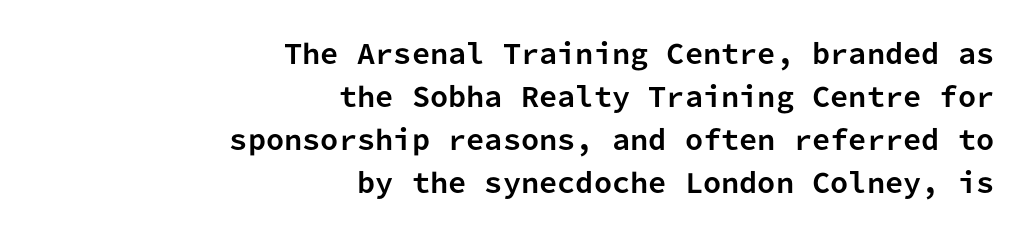
The image shows 26 px bold type, upright; set right-aligned, normal line spacing (1.65x), normal letter spacing, not underlined.
